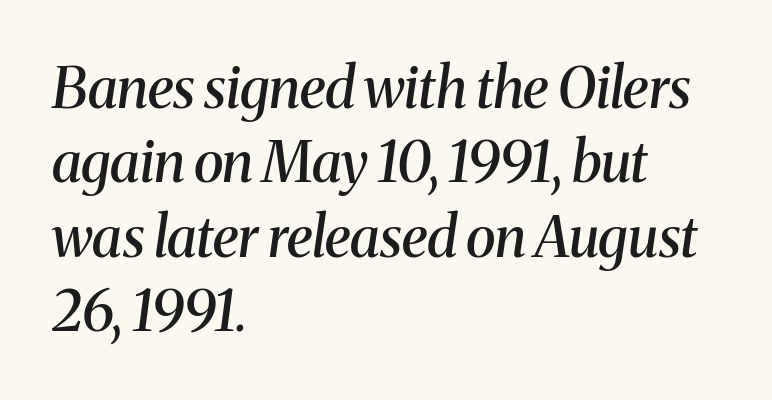
A typesetter would call this leading conventional body-copy spacing. A serif font was chosen for this passage. A bit beefed up — I'd call it semibold rather than bold. Lines of text with bare space underneath. Where is the straight margin? On the left.
